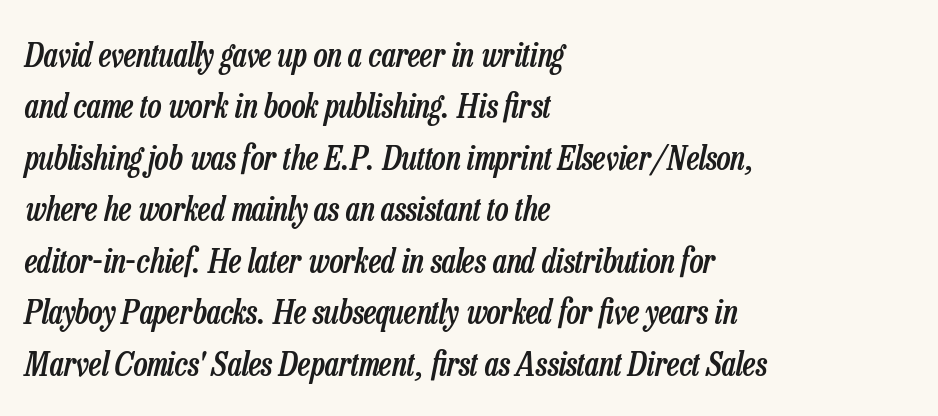
The image shows 33 px semibold, condensed type, italic (leaning right); set left-aligned, normal line spacing (1.56x), normal letter spacing, not underlined; low stroke contrast and a medium x-height.
